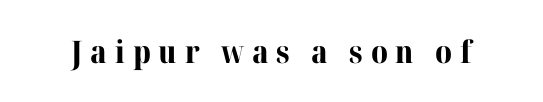
Q: Is the text bold? A: Yes.
Q: Is the text italic (slanted)? A: No, it is upright.
Q: Is the typeface a serif or a sans-serif typeface? A: Serif.
Q: Is the text underlined? A: No.
Q: Is the spacing between letters normal or unusually wide? A: Unusually wide.
Q: Width (condensed, normal, or wide)? A: Normal.
Q: Stroke contrast? A: High.
Q: x-height? A: Medium.
Q: Monospaced? A: No.
